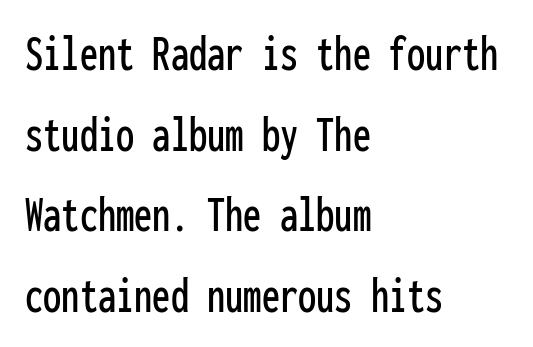
The rendering uses typewriter-style spacing with identical character cells. The passage shown is not underscored anywhere. Quick note: interline space is typical. Does the lettering tilt? It doesn't — this is upright. Grotesque or geometric, the face here clearly has no serifs. In terms of letterspacing, this is plain default setting.
